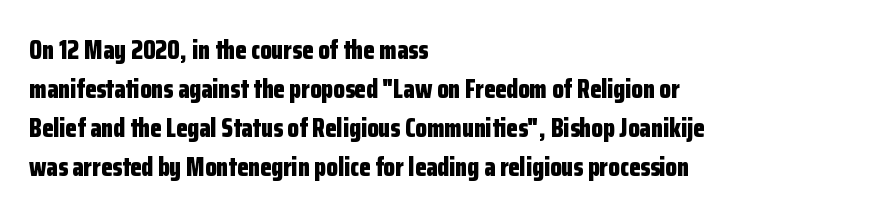
The image shows 26 px bold type, upright; set left-aligned, normal line spacing (1.5x), normal letter spacing, not underlined.
